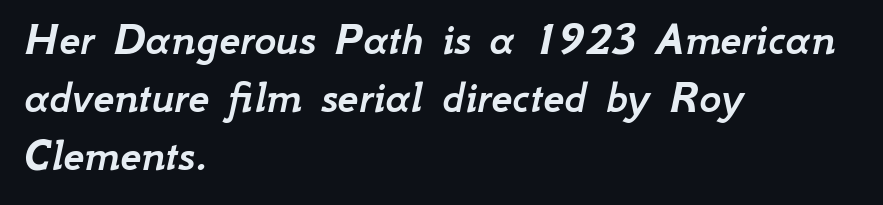
The face used here is proportionally spaced, like ordinary book or web type. Letter spacing: default. Posture: slanted. The ragged edge is on the right, which tells us the setting is flush left. Quick note: underline off.
